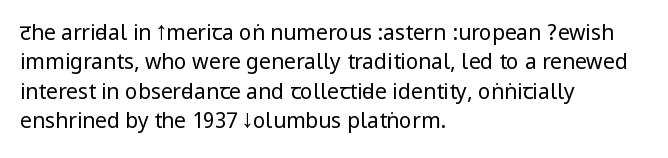
{"italic": "no", "bold": "no", "underline": "no", "align": "left", "line_spacing": "normal", "line_spacing_ratio": 1.4, "letter_spacing": "normal", "letter_spacing_em": 0.0, "glyph_px": 21}
